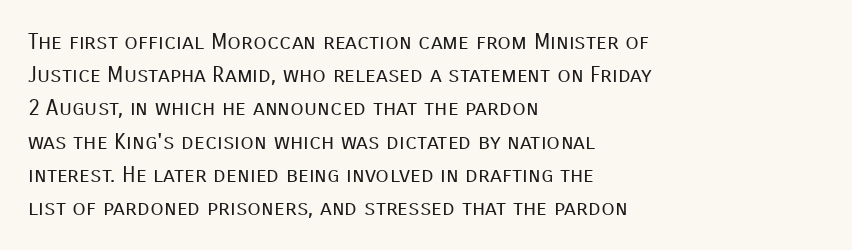
Q: Is the text bold? A: No.
Q: Is the text italic (slanted)? A: No, it is upright.
Q: Is the text underlined? A: No.
Q: How is the paragraph aligned? A: Left-aligned.
Q: Is the spacing between letters normal or unusually wide? A: Normal.
Q: Is the spacing between lines tight, normal or loose? A: Normal.
